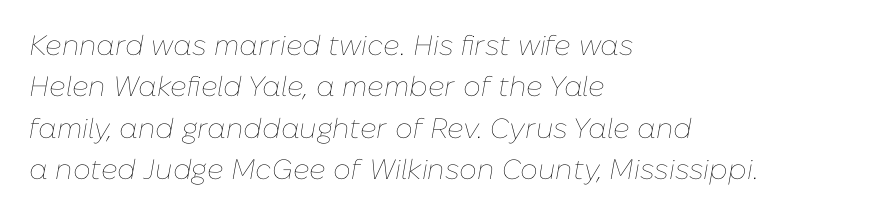
Q: Is the text bold? A: No.
Q: Is the text italic (slanted)? A: Yes, it leans right by about 10 degrees.
Q: Is the text underlined? A: No.
Q: How is the paragraph aligned? A: Left-aligned.
Q: Is the spacing between letters normal or unusually wide? A: Normal.
Q: Is the spacing between lines tight, normal or loose? A: Normal.
Q: Width (condensed, normal, or wide)? A: Normal.
Q: Stroke contrast? A: Low.
Q: x-height? A: Medium.
Q: Monospaced? A: No.
